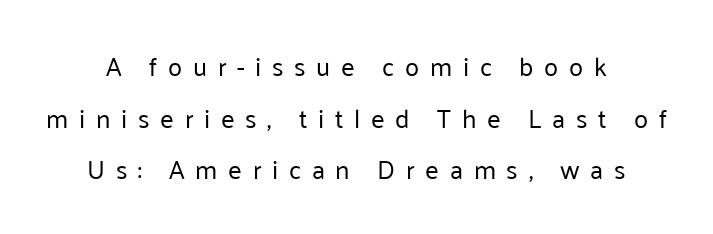
The image shows 26 px text type, upright; set loose line spacing (1.99x), unusually wide letter spacing (+0.41 em), not underlined.
